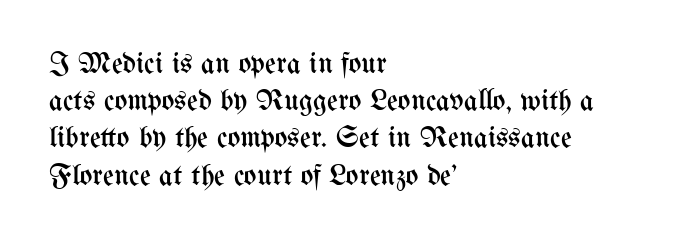
{"italic": "no", "bold": "no", "weight": "regular", "width": "condensed", "stroke_contrast": "medium", "x_height": "medium", "monospaced": "no", "underline": "no", "align": "left", "line_spacing_ratio": 1.24, "letter_spacing": "normal", "letter_spacing_em": 0.0, "glyph_px": 30}
